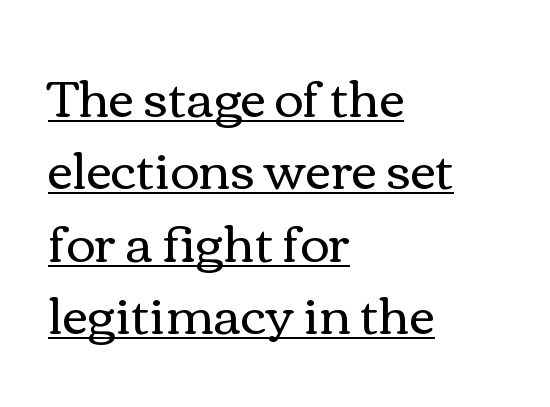
The image shows 50 px regular-weight, wide type, upright; set left-aligned, normal line spacing (1.45x), normal letter spacing, underlined; a medium x-height.
